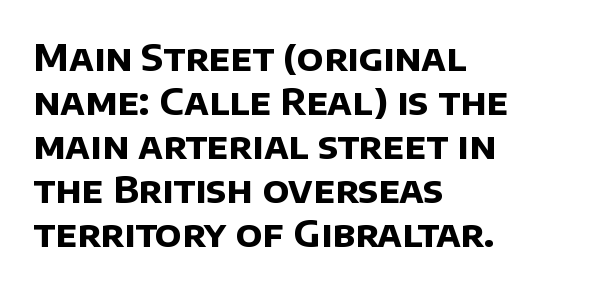
{"serif": "no", "bold": "yes", "weight": "bold", "width": "normal", "stroke_contrast": "low", "x_height": "large", "monospaced": "no", "underline": "no", "align": "left", "line_spacing_ratio": 1.22, "letter_spacing": "normal", "letter_spacing_em": 0.0, "glyph_px": 36}
